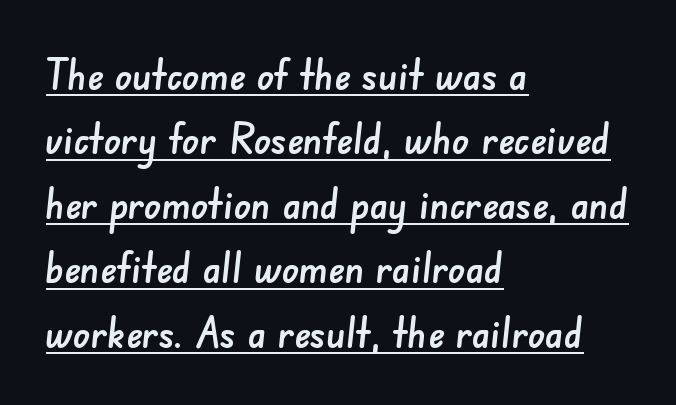
Students, observe: this is what conventionally led text looks like. The paragraph has a hard left edge and a soft right edge. Descenders here cross a horizontal rule under the line. A sans-serif font was chosen for this passage. Tracking value appears to be zero — textbook default spacing.
